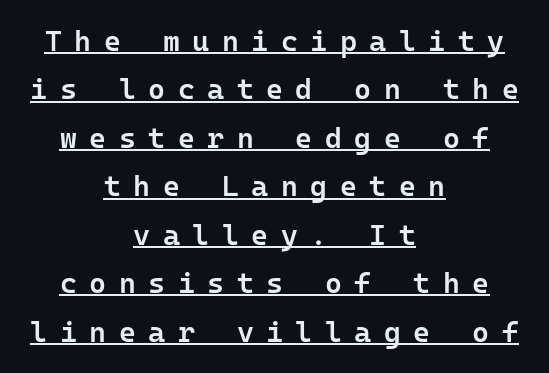
Q: Is the text bold? A: Semi-bold.
Q: Is the text italic (slanted)? A: No, it is upright.
Q: Is the typeface a serif or a sans-serif typeface? A: Sans-serif.
Q: Is the text underlined? A: Yes.
Q: How is the paragraph aligned? A: Centered.
Q: Is the spacing between letters normal or unusually wide? A: Unusually wide.
Q: Is the spacing between lines tight, normal or loose? A: Normal.
Q: Width (condensed, normal, or wide)? A: Normal.
Q: Stroke contrast? A: Low.
Q: x-height? A: Medium.
Q: Monospaced? A: Yes.
